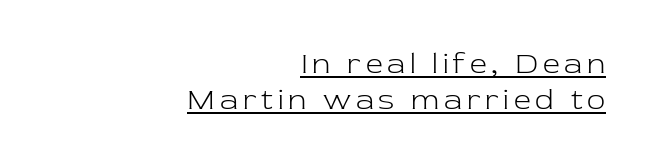
The image shows 30 px light serif type, upright; set right-aligned, line spacing 1.19x, underlined; low stroke contrast and a medium x-height.
